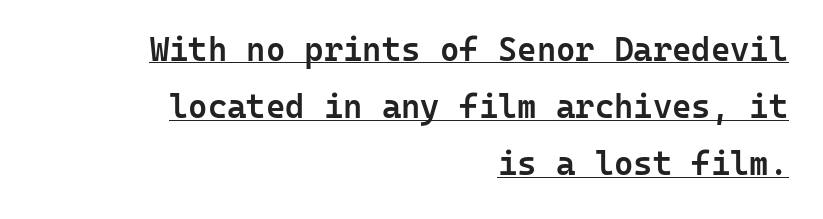
The image shows 33 px semibold sans-serif type, upright, monospaced; set right-aligned, line spacing 1.73x, normal letter spacing, underlined; low stroke contrast and a medium x-height.
